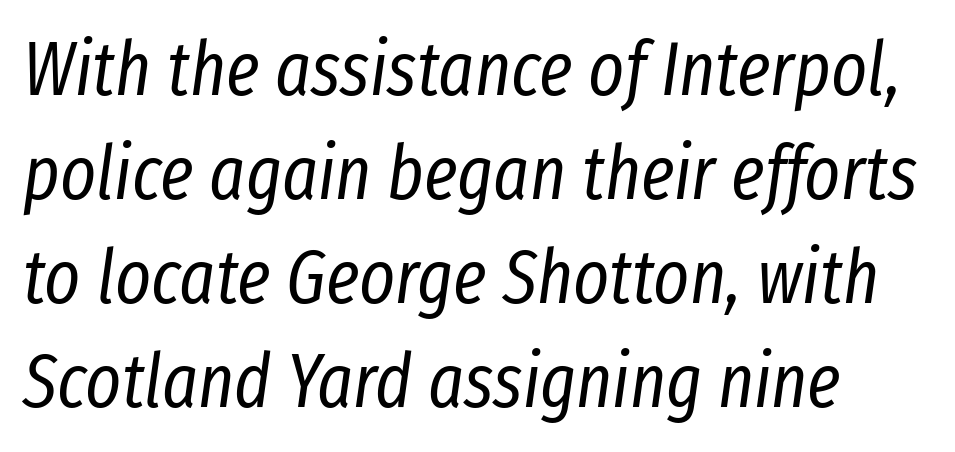
The image shows 76 px regular-weight, condensed type, italic (leaning right); set left-aligned, normal line spacing (1.37x), normal letter spacing, not underlined; low stroke contrast and a medium x-height.
